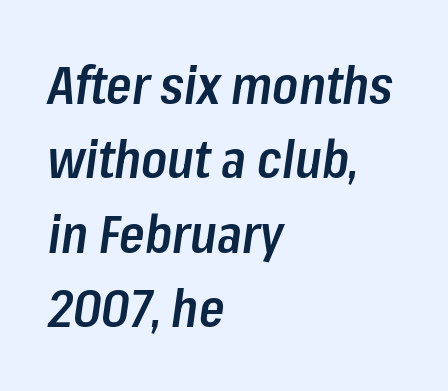
Q: Is the text bold? A: Semi-bold.
Q: Is the text italic (slanted)? A: Yes, it leans right by about 8 degrees.
Q: Is the text underlined? A: No.
Q: How is the paragraph aligned? A: Left-aligned.
Q: Is the spacing between letters normal or unusually wide? A: Normal.
Q: Is the spacing between lines tight, normal or loose? A: Normal.
Q: Width (condensed, normal, or wide)? A: Condensed.
Q: Stroke contrast? A: Low.
Q: x-height? A: Medium.
Q: Monospaced? A: No.
